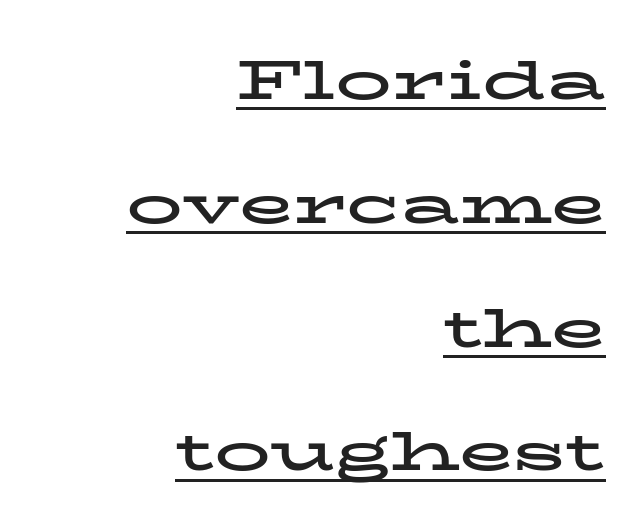
Its strokes are broad and dark, the hallmark of bold type. Regarding serifs, this sample has them. Where is the straight margin? On the right. What decoration does the sample have? An underline.
